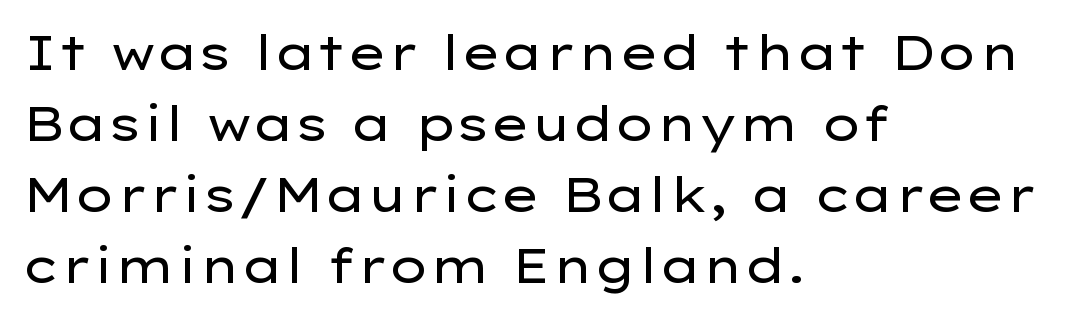
Posture: straight, roman, zero tilt. The characters display no serif detailing; their extremities are plain. The line texture is even and compact thanks to regular tracking. Character widths vary here, with narrow letters taking less room than wide ones.
